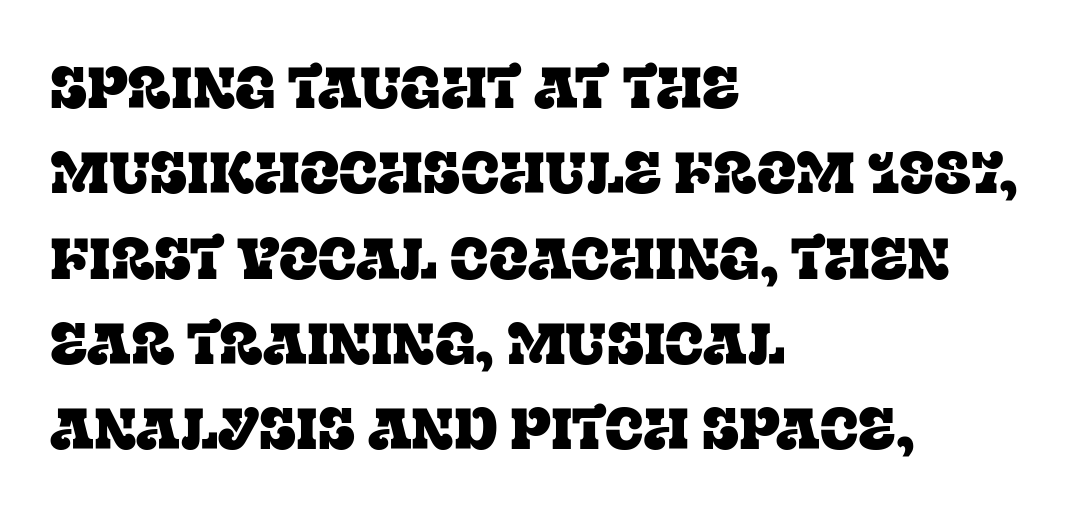
Q: Is the text italic (slanted)? A: No, it is upright.
Q: Is the typeface a serif or a sans-serif typeface? A: Serif.
Q: Is the text underlined? A: No.
Q: How is the paragraph aligned? A: Left-aligned.
Q: Is the spacing between letters normal or unusually wide? A: Normal.
Q: Is the spacing between lines tight, normal or loose? A: Normal.
Q: Width (condensed, normal, or wide)? A: Normal.
Q: Stroke contrast? A: Low.
Q: x-height? A: Large.
Q: Monospaced? A: No.
